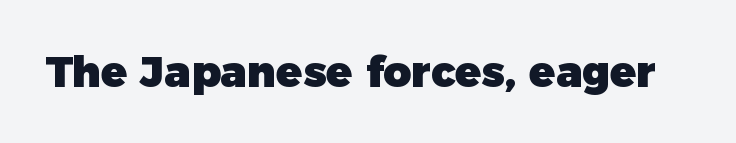
{"serif": "no", "italic": "no", "bold": "yes", "weight": "heavy", "width": "normal", "stroke_contrast": "low", "x_height": "medium", "monospaced": "no", "underline": "no", "letter_spacing": "normal", "letter_spacing_em": 0.0, "glyph_px": 43}
